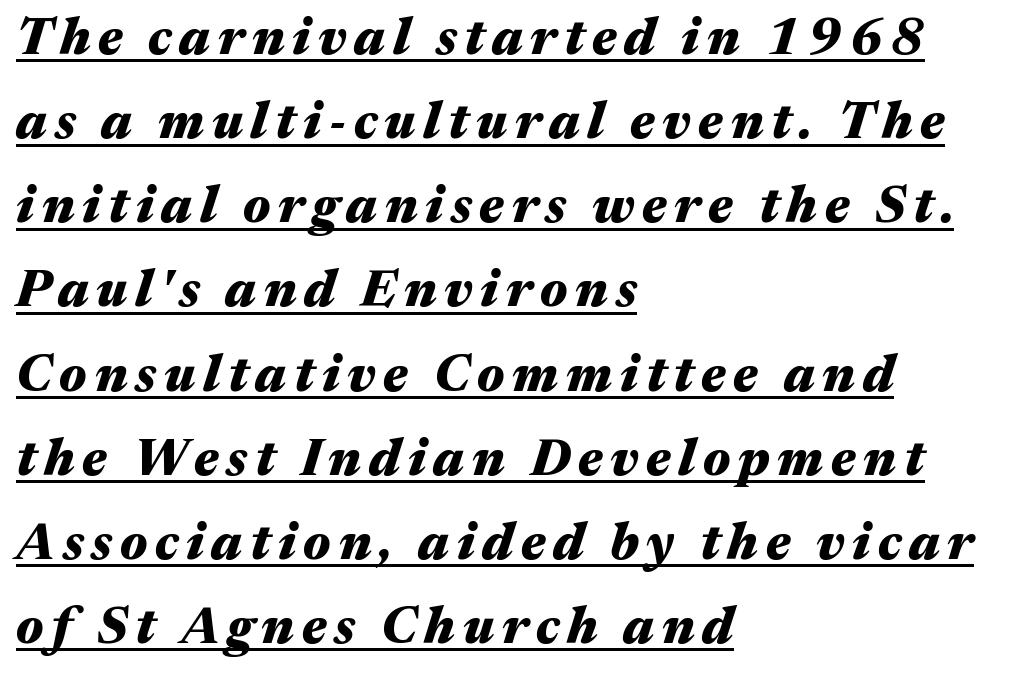
Q: Is the text bold? A: Yes.
Q: Is the text italic (slanted)? A: Yes, it leans right by about 17 degrees.
Q: Is the text underlined? A: Yes.
Q: How is the paragraph aligned? A: Left-aligned.
Q: Is the spacing between lines tight, normal or loose? A: Normal.
Q: Width (condensed, normal, or wide)? A: Wide.
Q: Stroke contrast? A: Medium.
Q: x-height? A: Medium.
Q: Monospaced? A: No.
